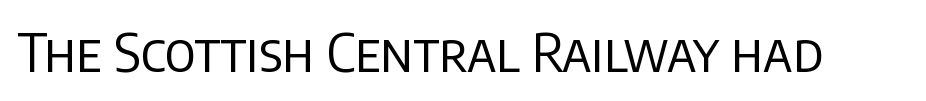
Nobody drew a line under any word here. Typographically, this falls in the sans-serif category. The characters are drawn with everyday or finer stroke widths. The face used here is rendered with its standard letterfit. Varying glyph widths throughout — classic text-font behaviour. Italic: no, the glyphs are upright roman.
